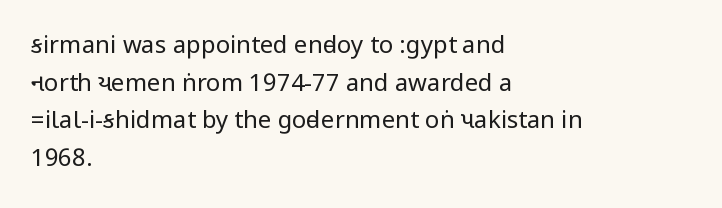
Q: Is the text bold? A: No.
Q: Is the text italic (slanted)? A: No, it is upright.
Q: Is the text underlined? A: No.
Q: How is the paragraph aligned? A: Left-aligned.
Q: Is the spacing between letters normal or unusually wide? A: Normal.
Q: Is the spacing between lines tight, normal or loose? A: Normal.
